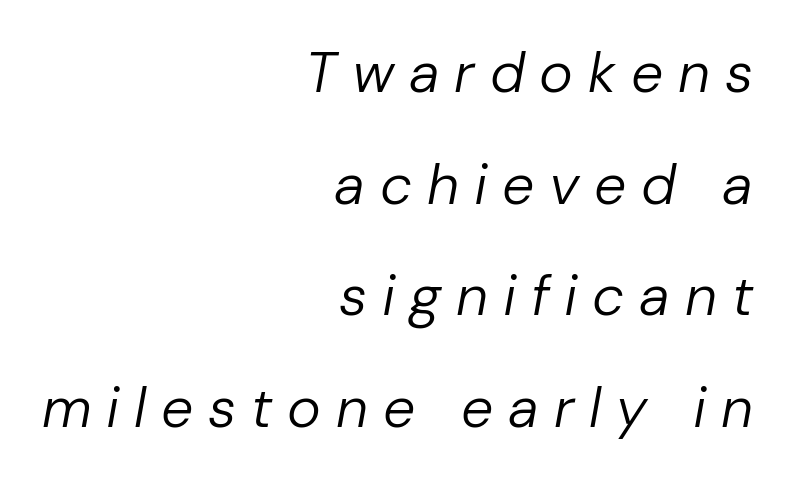
The axis of the letterforms is tilted away from vertical. The rendering uses natural spacing where letterforms have individual widths. Honestly, the rows look like they've been pulled way apart. Only glyphs here, with clear space below each row. Characters follow at a spacing far wider than the type designer built in. No chunkiness to these letters — they're not bold.
